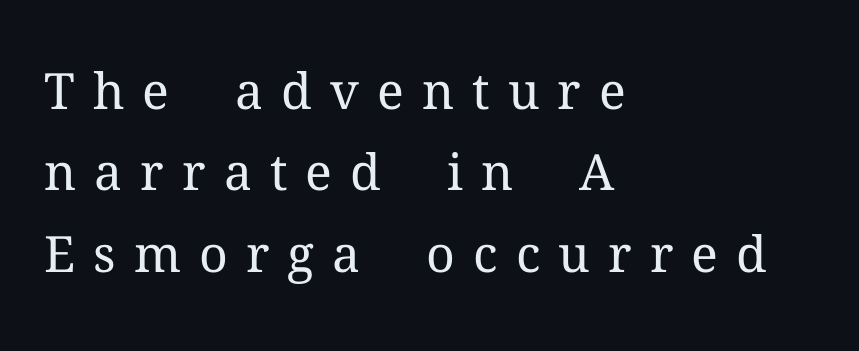
Q: Is the text bold? A: No.
Q: Is the text italic (slanted)? A: No, it is upright.
Q: Is the typeface a serif or a sans-serif typeface? A: Serif.
Q: Is the text underlined? A: No.
Q: How is the paragraph aligned? A: Left-aligned.
Q: Is the spacing between letters normal or unusually wide? A: Unusually wide.
Q: Is the spacing between lines tight, normal or loose? A: Normal.
Q: Width (condensed, normal, or wide)? A: Normal.
Q: Stroke contrast? A: Medium.
Q: x-height? A: Medium.
Q: Monospaced? A: No.
